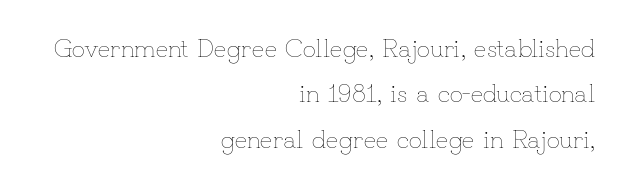
The image shows 26 px text type, upright; set right-aligned, line spacing 1.75x, normal letter spacing, not underlined.
